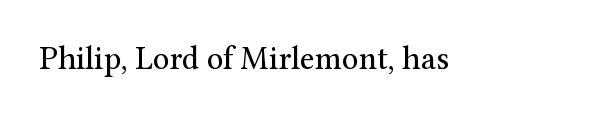
The image shows 33 px regular-weight serif type, upright; set normal letter spacing, not underlined; medium stroke contrast and a medium x-height.
